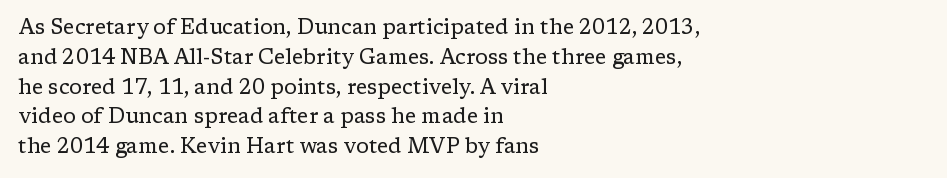
Q: Is the text bold? A: No.
Q: Is the text italic (slanted)? A: No, it is upright.
Q: Is the text underlined? A: No.
Q: How is the paragraph aligned? A: Left-aligned.
Q: Is the spacing between letters normal or unusually wide? A: Normal.
Q: Is the spacing between lines tight, normal or loose? A: Normal.
